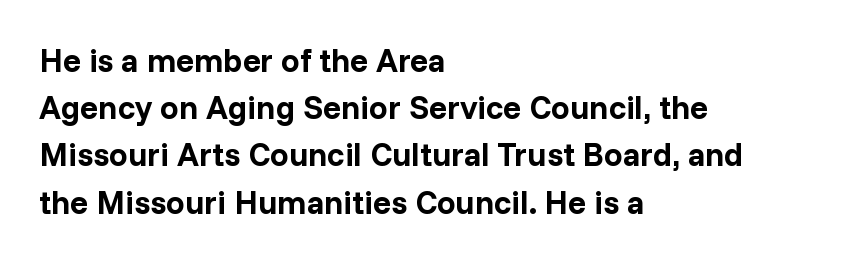
{"serif": "no", "italic": "no", "bold": "yes", "weight": "bold", "width": "normal", "stroke_contrast": "low", "x_height": "medium", "monospaced": "no", "underline": "no", "align": "left", "line_spacing": "normal", "line_spacing_ratio": 1.43, "letter_spacing": "normal", "letter_spacing_em": 0.0, "glyph_px": 33}
